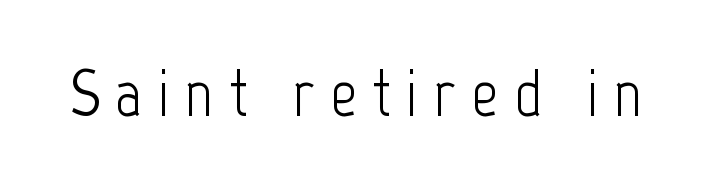
{"serif": "no", "italic": "no", "bold": "no", "weight": "light", "width": "condensed", "stroke_contrast": "low", "x_height": "medium", "monospaced": "no", "underline": "no", "letter_spacing": "wide", "letter_spacing_em": 0.23, "glyph_px": 67}
